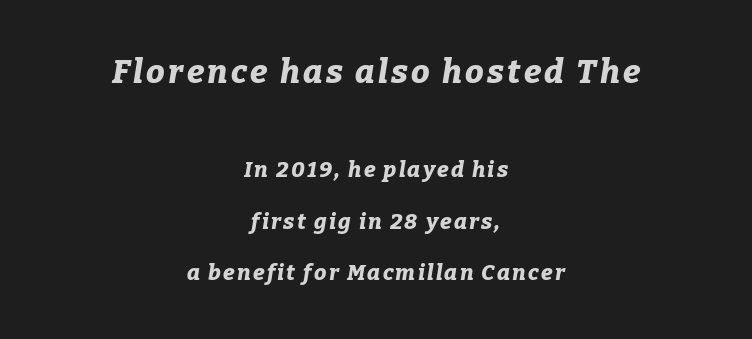
The passage shown is not underscored anywhere. Quick note: interline space is abundant. Bigger letters appear in the top chunk; the bottom chunk is reduced. Alignment: centered.
